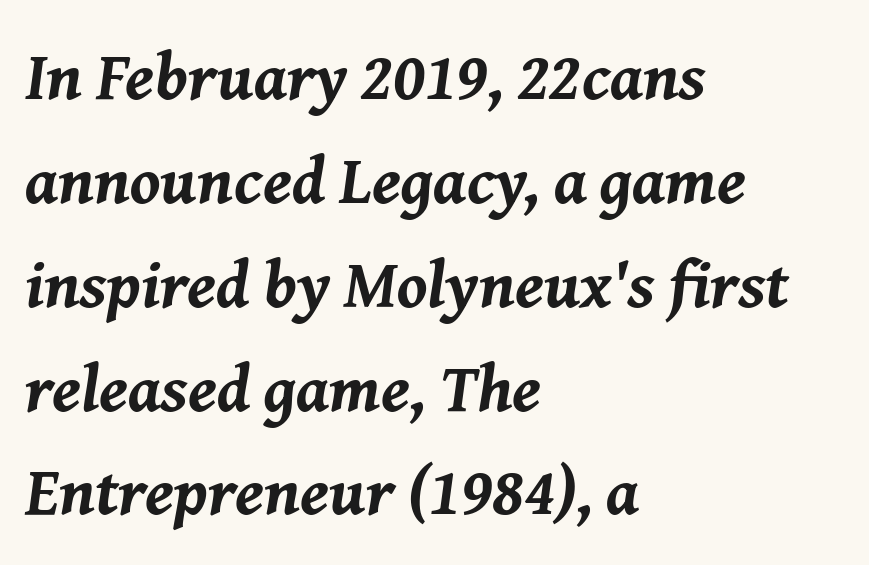
The lines sit at an ordinary, default distance from one another. Just letters on the line, the space beneath them empty. Tall strokes in this sample are angled rather than plumb. Here the glyphs are tracked normally, forming tight word shapes. Varying glyph widths throughout — classic text-font behaviour. Short and long lines alike share a common starting point at left.
